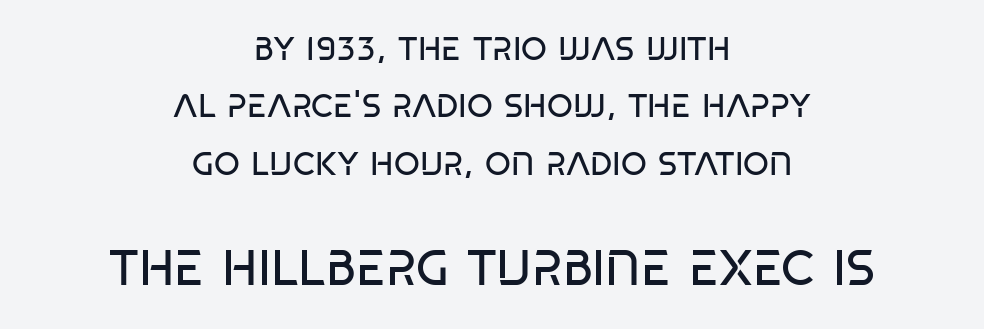
The image shows 50 px regular-weight, condensed sans-serif type; set centered, line spacing 1.74x, normal letter spacing, not underlined; the second (bottom) block is 1.52x larger; low stroke contrast and a large x-height.
